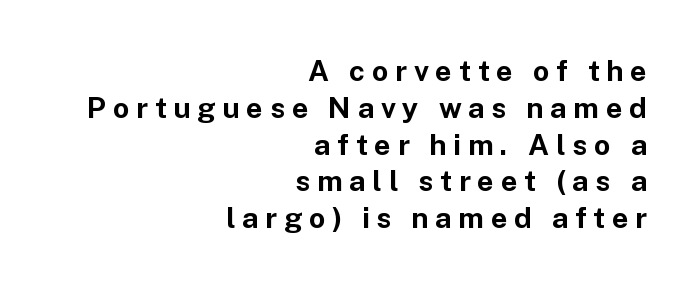
Q: Is the text bold? A: Yes.
Q: Is the text italic (slanted)? A: No, it is upright.
Q: Is the typeface a serif or a sans-serif typeface? A: Sans-serif.
Q: Is the text underlined? A: No.
Q: How is the paragraph aligned? A: Right-aligned.
Q: Is the spacing between letters normal or unusually wide? A: Unusually wide.
Q: Is the spacing between lines tight, normal or loose? A: Normal.
Q: Width (condensed, normal, or wide)? A: Normal.
Q: Stroke contrast? A: Low.
Q: x-height? A: Medium.
Q: Monospaced? A: No.
